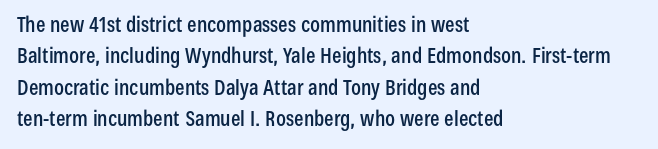
The compositor pushed each line to the left boundary. The designer left line spacing at the default. The rendering keeps characters at their native spacing. No italicization has been applied; the sample stays upright. Clear beneath every line of the passage.
